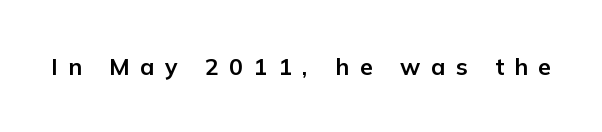
The image shows 23 px bold type, upright; set unusually wide letter spacing (+0.46 em), not underlined.
